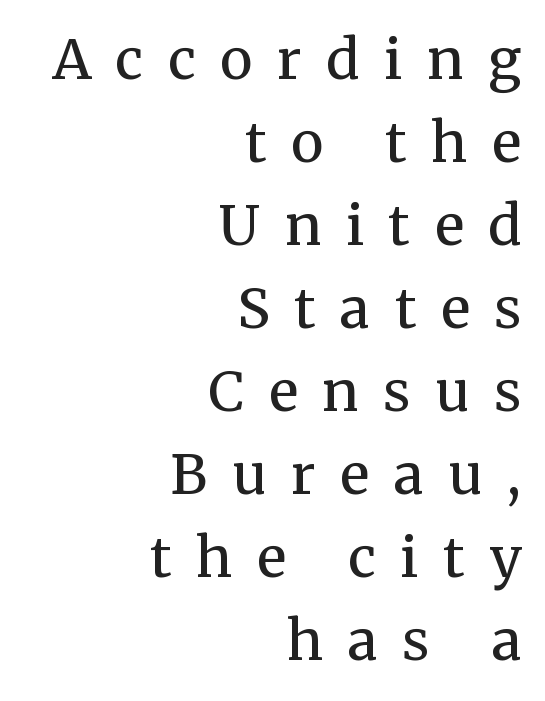
{"serif": "yes", "italic": "no", "bold": "no", "weight": "regular", "width": "normal", "stroke_contrast": "medium", "x_height": "medium", "monospaced": "no", "underline": "no", "align": "right", "line_spacing": "normal", "line_spacing_ratio": 1.51, "letter_spacing": "wide", "letter_spacing_em": 0.45, "glyph_px": 55}
